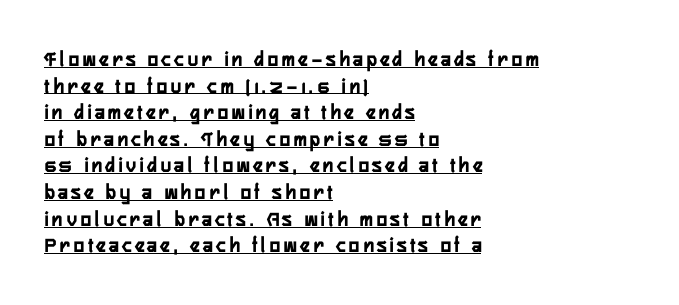
{"italic": "no", "bold": "yes", "underline": "yes", "align": "left", "line_spacing_ratio": 1.21, "glyph_px": 22}
